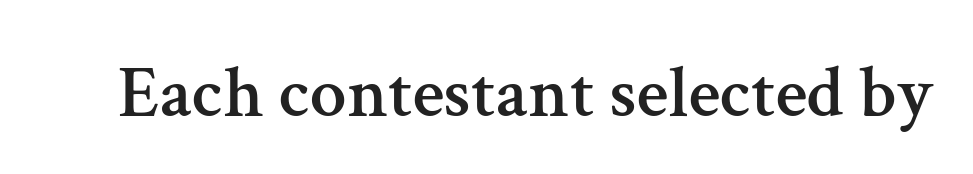
{"serif": "yes", "italic": "no", "width": "normal", "stroke_contrast": "medium", "x_height": "medium", "monospaced": "no", "underline": "no", "letter_spacing": "normal", "letter_spacing_em": 0.0, "glyph_px": 73}
